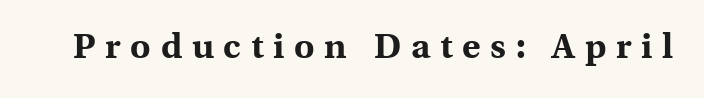
{"serif": "yes", "italic": "no", "bold": "yes", "weight": "bold", "width": "normal", "x_height": "medium", "monospaced": "no", "underline": "no", "letter_spacing": "wide", "letter_spacing_em": 0.28, "glyph_px": 35}
